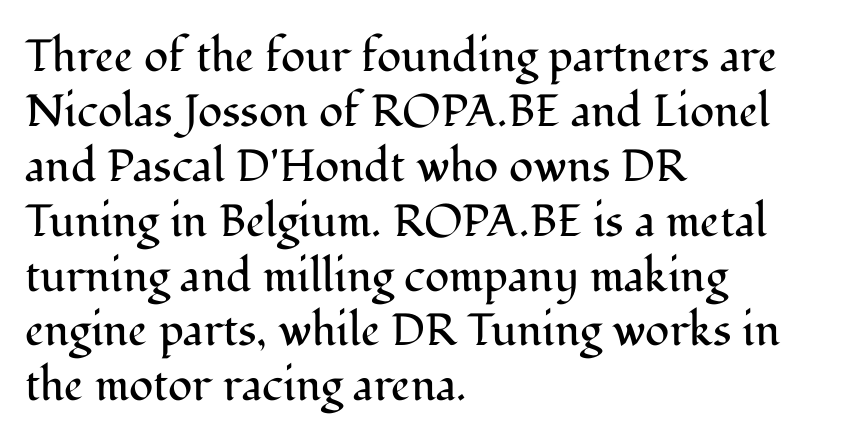
Do the characters align in a grid? No, the font is proportional. The paragraph shown leans on its left margin. The words here are not underlined. Words appear dense and cohesive because spacing is normal.
